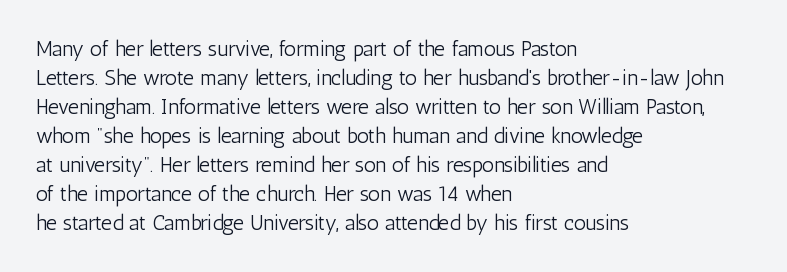
Letters rest on an invisible, unmarked baseline. Heaviness? Minimal to ordinary, like unemphasized prose. The rendering anchors every line to the left-hand side. The line-height multiplier appears to be the usual default.
